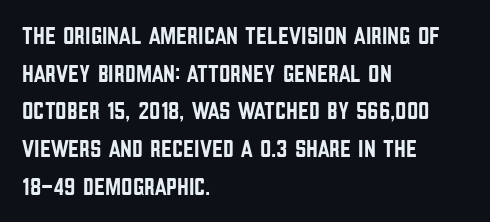
Descender tails drop into unmarked territory. If you drew a ruler down the left edge, every line would touch it. Nope, not italic — everything's standing straight. Successive baselines arrive at the customary interval. Tracking value appears to be zero — textbook default spacing.
